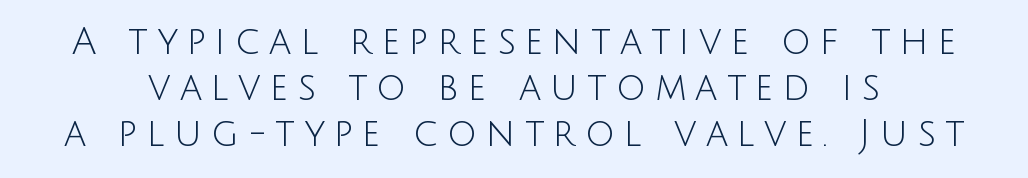
{"serif": "no", "italic": "no", "bold": "no", "weight": "light", "width": "normal", "stroke_contrast": "low", "x_height": "large", "monospaced": "no", "underline": "no", "line_spacing": "normal", "line_spacing_ratio": 1.25, "letter_spacing": "wide", "letter_spacing_em": 0.25, "glyph_px": 37}
